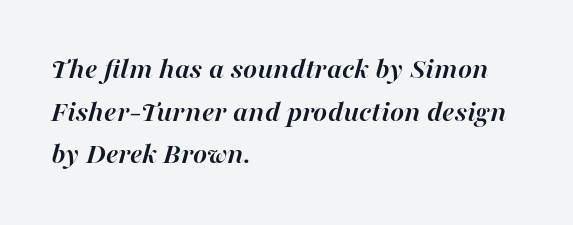
The image shows 30 px semibold type, italic (leaning right); set left-aligned, normal line spacing (1.42x), normal letter spacing, not underlined; high stroke contrast and a medium x-height.
